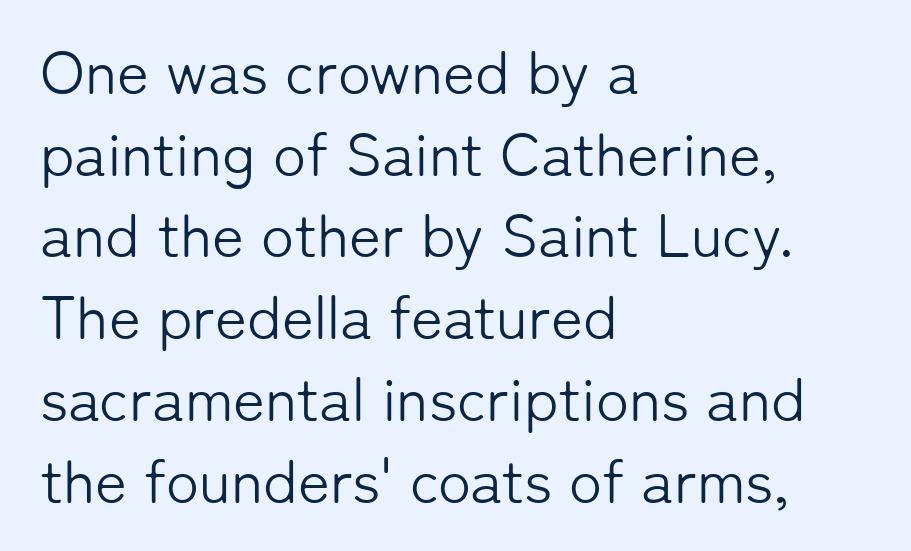
{"serif": "no", "italic": "no", "bold": "no", "weight": "light", "width": "normal", "stroke_contrast": "low", "x_height": "medium", "monospaced": "no", "underline": "no", "align": "left", "line_spacing": "normal", "line_spacing_ratio": 1.34, "letter_spacing": "normal", "letter_spacing_em": 0.0, "glyph_px": 61}
